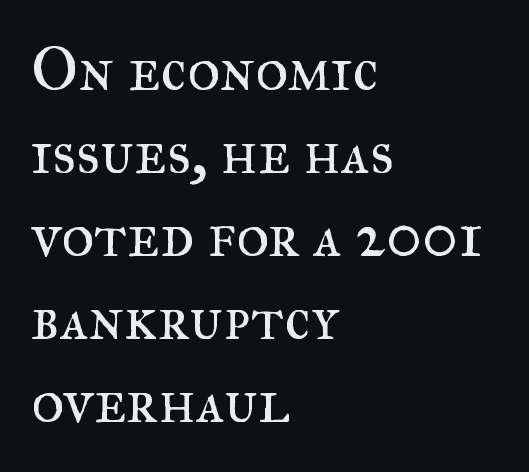
{"serif": "yes", "italic": "no", "bold": "no", "weight": "regular", "width": "normal", "stroke_contrast": "medium", "x_height": "small", "monospaced": "no", "underline": "no", "align": "left", "line_spacing": "normal", "line_spacing_ratio": 1.34, "letter_spacing": "normal", "letter_spacing_em": 0.0, "glyph_px": 62}
